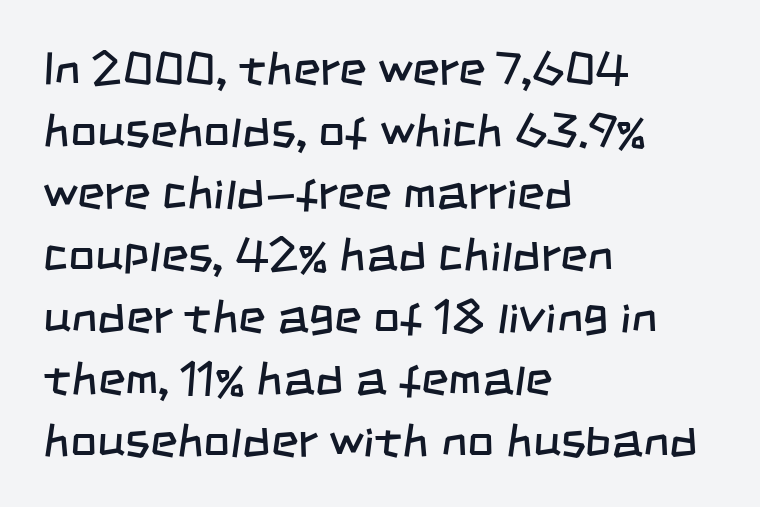
Look at the bottom of the vertical strokes: they stop flat, with no serifs. In terms of letterspacing, this is plain default setting. Note the varied advance widths — an 'i' is clearly narrower than an 'm'. Does the leading feel generous? No, just average. Lines of text with bare space underneath. The rag falls on the right side of this text block.
